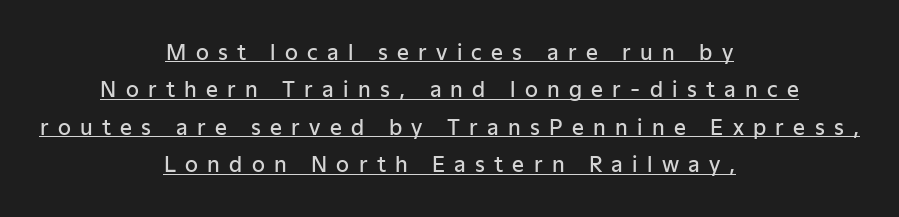
{"italic": "no", "bold": "semi", "underline": "yes", "align": "center", "line_spacing_ratio": 1.78, "letter_spacing": "wide", "letter_spacing_em": 0.44, "glyph_px": 21}
